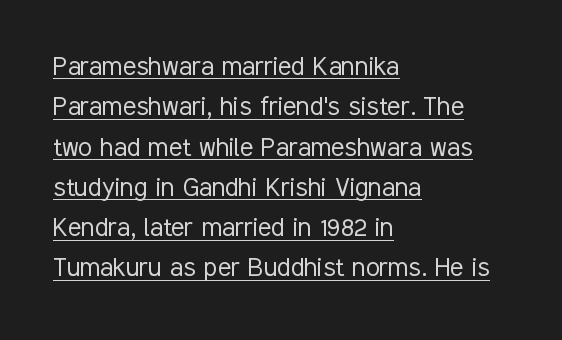
{"serif": "no", "italic": "no", "bold": "no", "weight": "light", "width": "condensed", "stroke_contrast": "low", "x_height": "medium", "monospaced": "no", "underline": "yes", "align": "left", "line_spacing": "normal", "line_spacing_ratio": 1.3, "letter_spacing": "normal", "letter_spacing_em": 0.0, "glyph_px": 31}
